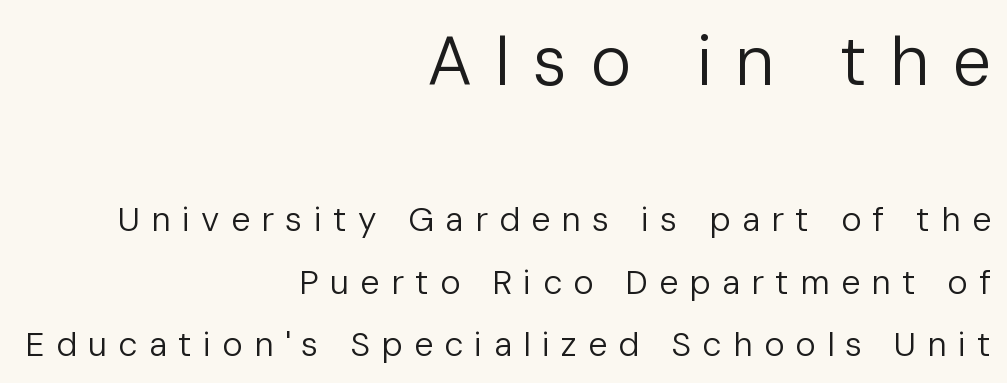
{"serif": "no", "italic": "no", "bold": "no", "weight": "regular", "width": "normal", "stroke_contrast": "low", "x_height": "medium", "monospaced": "no", "underline": "no", "align": "right", "line_spacing_ratio": 1.83, "letter_spacing": "wide", "letter_spacing_em": 0.33, "larger_block": "first", "size_ratio": 2.03, "glyph_px": 69}
